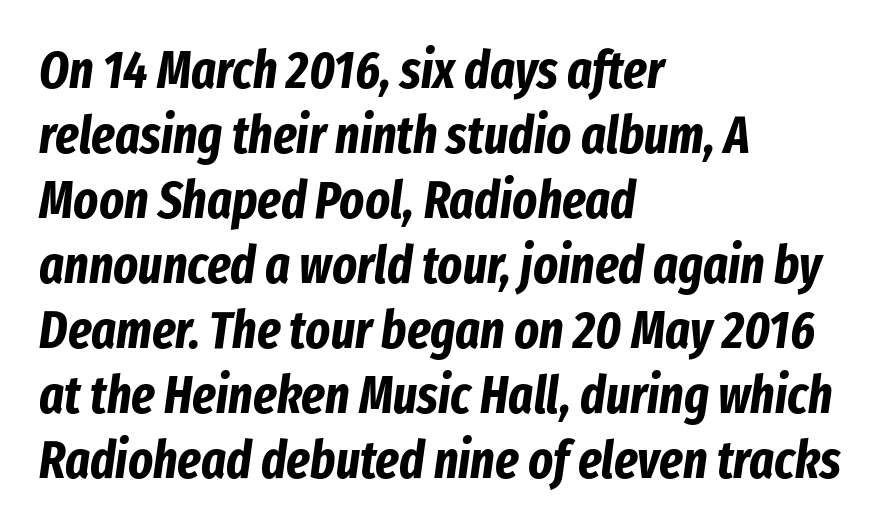
Q: Is the text bold? A: Yes.
Q: Is the text italic (slanted)? A: Yes, it leans right by about 8 degrees.
Q: Is the text underlined? A: No.
Q: How is the paragraph aligned? A: Left-aligned.
Q: Is the spacing between letters normal or unusually wide? A: Normal.
Q: Is the spacing between lines tight, normal or loose? A: Normal.
Q: Width (condensed, normal, or wide)? A: Condensed.
Q: Stroke contrast? A: Low.
Q: x-height? A: Medium.
Q: Monospaced? A: No.
